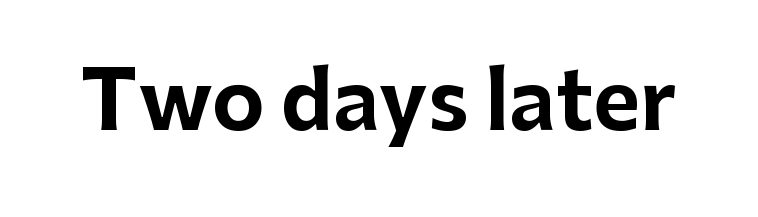
{"serif": "no", "italic": "no", "bold": "yes", "weight": "bold", "width": "normal", "stroke_contrast": "low", "x_height": "medium", "monospaced": "no", "underline": "no", "letter_spacing": "normal", "letter_spacing_em": 0.0, "glyph_px": 80}
